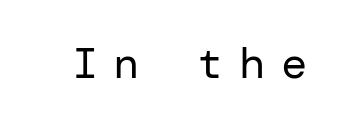
The image shows 44 px regular-weight sans-serif type, upright; set unusually wide letter spacing (+0.35 em), not underlined; low stroke contrast and a medium x-height.
